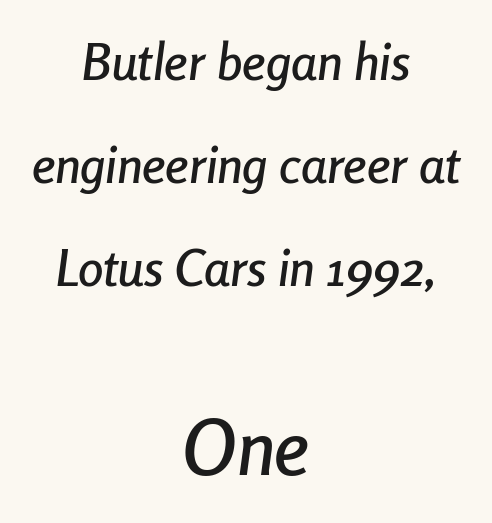
Is the lower block the larger one? Yes — the lower block carries the bigger type. Notice how the stems are inclined rather than vertical — that's the hallmark of italics. Rows of type keep a wide berth in the vertical direction. The face used here is proportionally spaced, like ordinary book or web type. Caption: multi-line text, centered on the measure. This rendering leaves character spacing at its baseline value.
